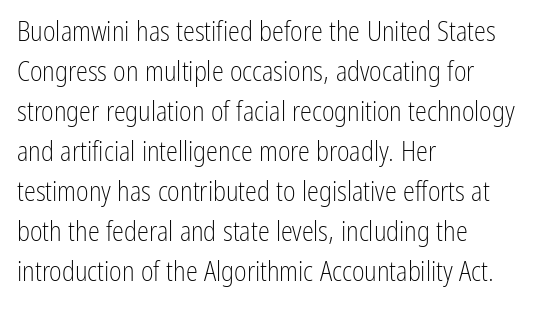
Q: Is the text bold? A: No.
Q: Is the text italic (slanted)? A: No, it is upright.
Q: Is the text underlined? A: No.
Q: How is the paragraph aligned? A: Left-aligned.
Q: Is the spacing between letters normal or unusually wide? A: Normal.
Q: Is the spacing between lines tight, normal or loose? A: Normal.
